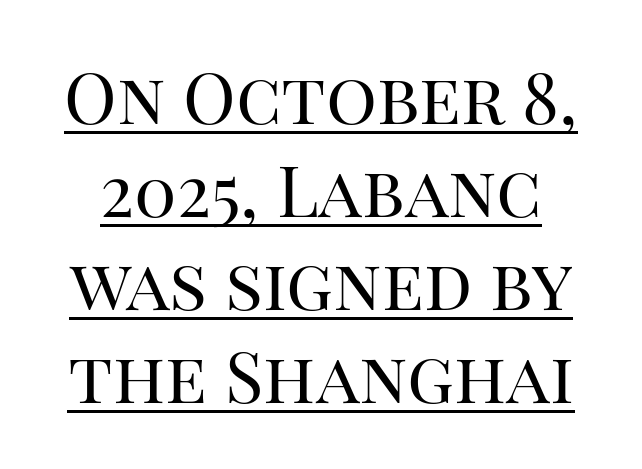
Does the leading feel generous? No, just average. These lines are rendered in a variable-pitch font. Do the letters lean? They stand straight. In designer terms, the underline attribute is active on this setting. The type is set solid horizontally, with unmodified tracking.
